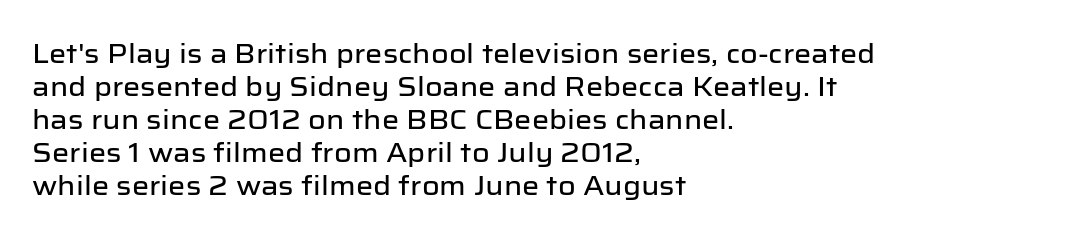
No extra tracking has been applied to these lines. Check the space under the baseline: it is left empty. The font's upright variant was chosen for this text. Casual observation: everything's shoved over to the left.
